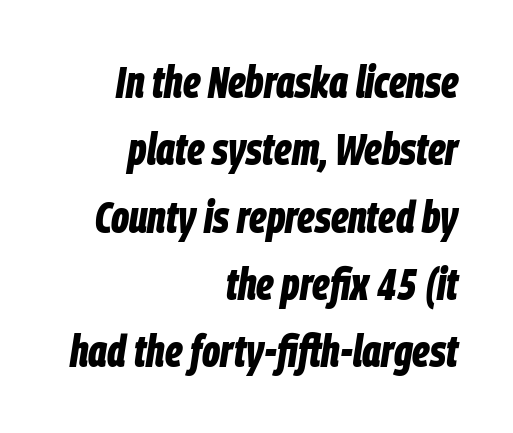
Quick note: italic. The tracking reads as untouched default to a designer's eye. Chunky letters — that's bold for sure. The passage shown stacks its lines at a standard gap. The rag falls on the left side of this text block.
